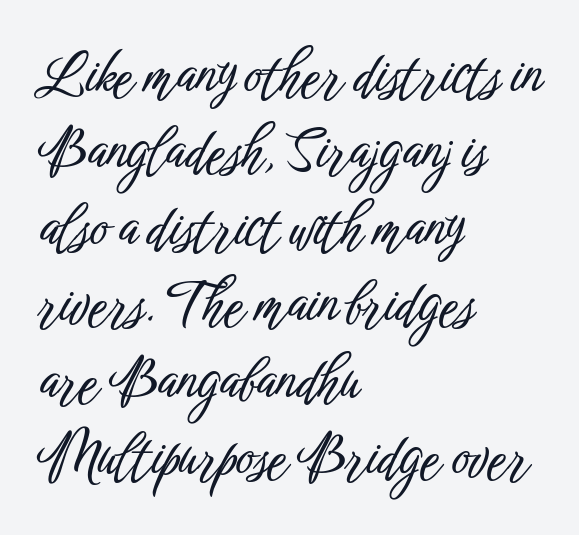
The designer went with a sans here, leaving each stem footless. The passage shown is typed in a proportional face where columns would drift. Notice how descenders clear the ascenders below comfortably — that's standard leading.
